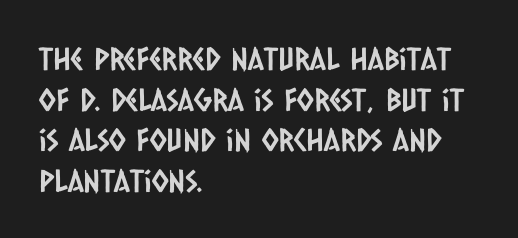
The rendering keeps characters at their native spacing. Descenders are the only things crossing below the line. Visually the block forms a straight wall on the left and a jagged coastline on the right. These lines sit exactly where default settings would place them.
